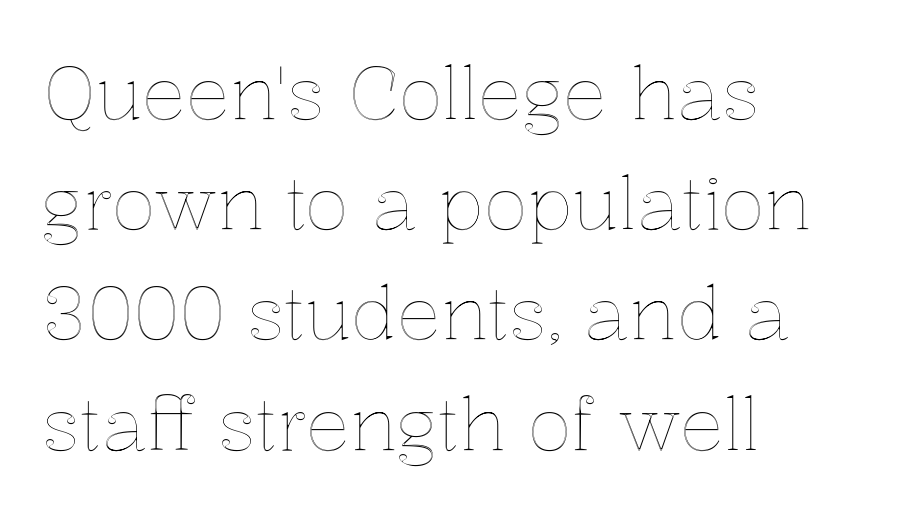
{"italic": "no", "width": "normal", "x_height": "medium", "monospaced": "no", "underline": "no", "align": "left", "line_spacing": "normal", "line_spacing_ratio": 1.51, "letter_spacing": "normal", "letter_spacing_em": 0.0, "glyph_px": 73}
